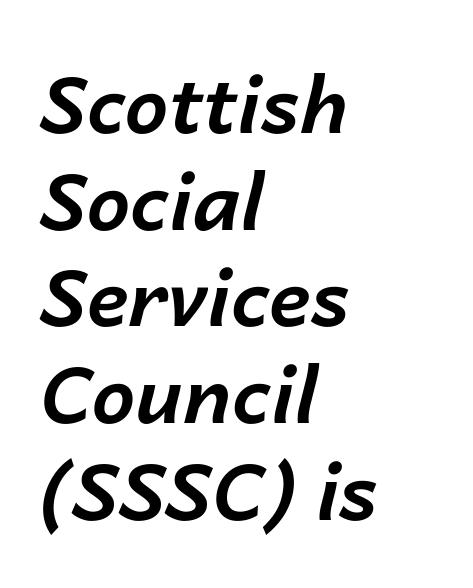
These lines are rendered in a variable-pitch font. Tall strokes in this sample are angled rather than plumb. Plain, unruled lines of type. Caption: standard tracking, unaltered.
